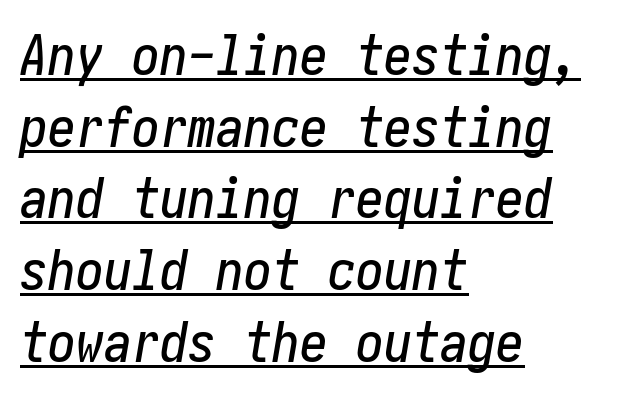
Q: Is the text italic (slanted)? A: Yes, it leans right by about 10 degrees.
Q: Is the text underlined? A: Yes.
Q: How is the paragraph aligned? A: Left-aligned.
Q: Is the spacing between letters normal or unusually wide? A: Normal.
Q: Is the spacing between lines tight, normal or loose? A: Normal.
Q: Width (condensed, normal, or wide)? A: Condensed.
Q: Stroke contrast? A: Low.
Q: x-height? A: Medium.
